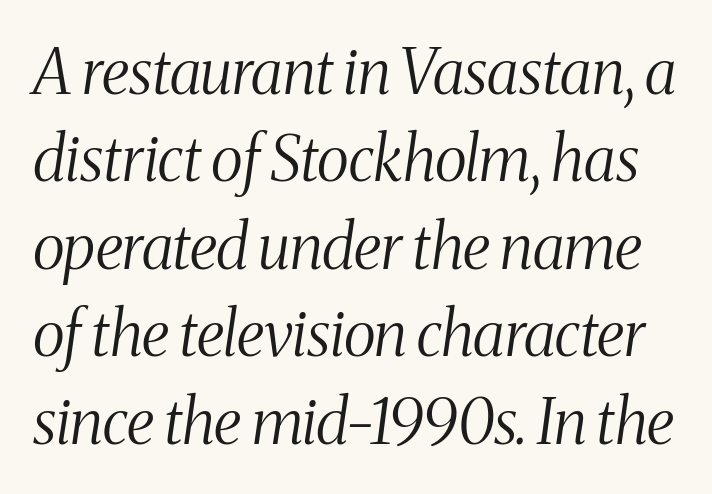
Observe the ordinary spacing: letters are neighbours, not strangers. Underline: absent. These lines are composed in type with serifs. Think standard paragraph weight, or any step lighter than that. Notice how descenders clear the ascenders below comfortably — that's standard leading.
